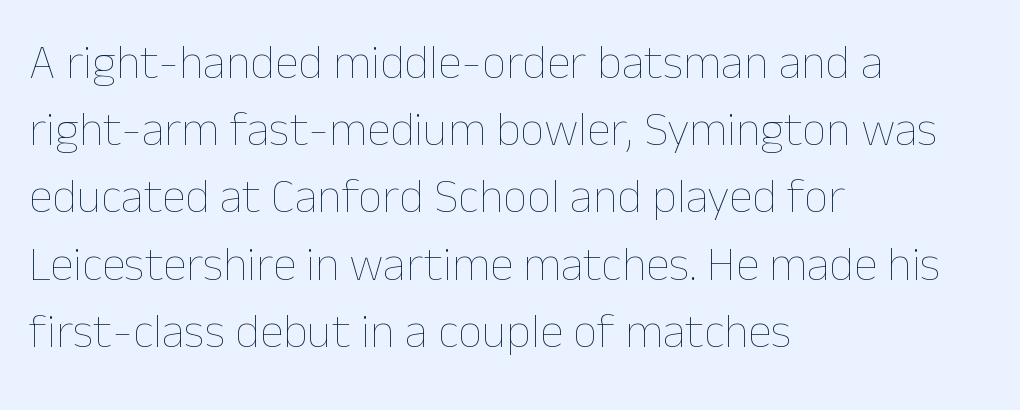
The image shows 48 px thin type, upright; set left-aligned, normal line spacing (1.4x), normal letter spacing, not underlined; low stroke contrast and a medium x-height.
